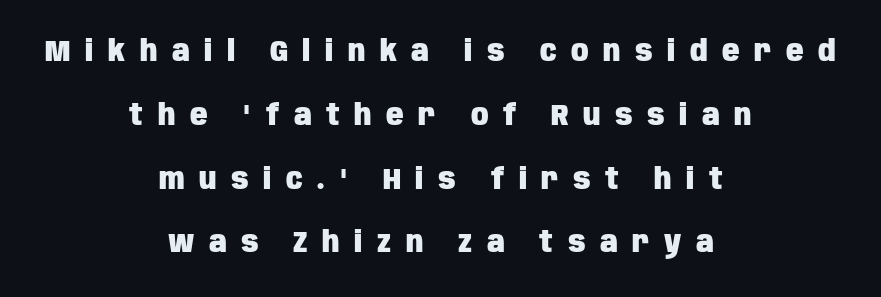
The image shows 29 px heavy, condensed sans-serif type, upright; set centered, loose line spacing (2.2x), unusually wide letter spacing (+0.5 em), not underlined; low stroke contrast and a large x-height.
